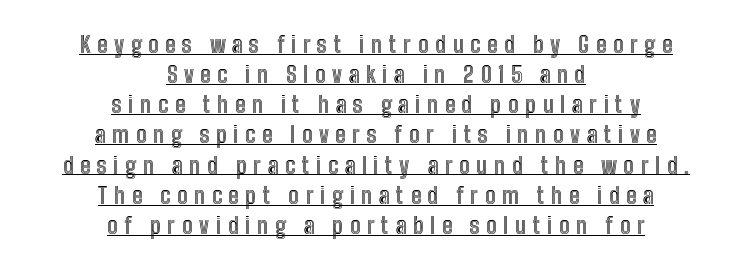
This sample carries an underscore along the baseline area. The lines are quadded center. Nope, not italic — everything's standing straight. This sample keeps an unexceptional amount of space between lines. The letterforms stand isolated, each surrounded by extra space.
